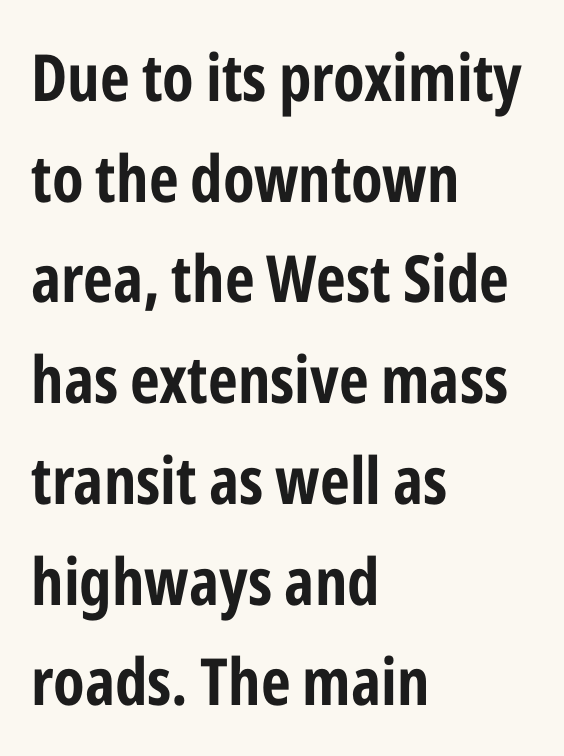
The image shows 65 px condensed sans-serif type, upright; set left-aligned, normal line spacing (1.55x), normal letter spacing, not underlined; low stroke contrast and a medium x-height.
